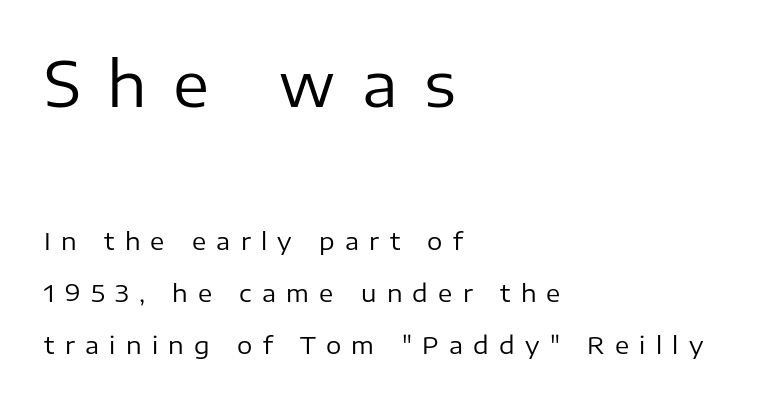
{"serif": "no", "italic": "no", "bold": "no", "weight": "regular", "width": "normal", "stroke_contrast": "low", "x_height": "medium", "monospaced": "no", "underline": "no", "align": "left", "line_spacing": "loose", "line_spacing_ratio": 2.17, "letter_spacing": "wide", "letter_spacing_em": 0.43, "larger_block": "first", "size_ratio": 2.54, "glyph_px": 61}
